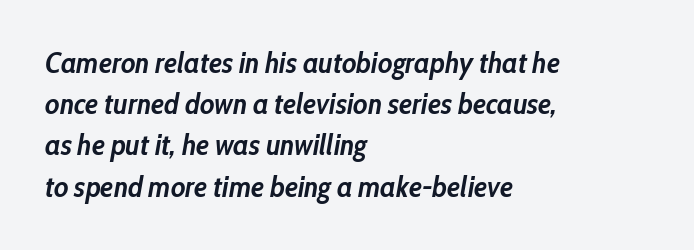
The image shows 29 px semibold, condensed type, italic (leaning right); set left-aligned, normal line spacing (1.42x), normal letter spacing, not underlined; low stroke contrast and a medium x-height.
